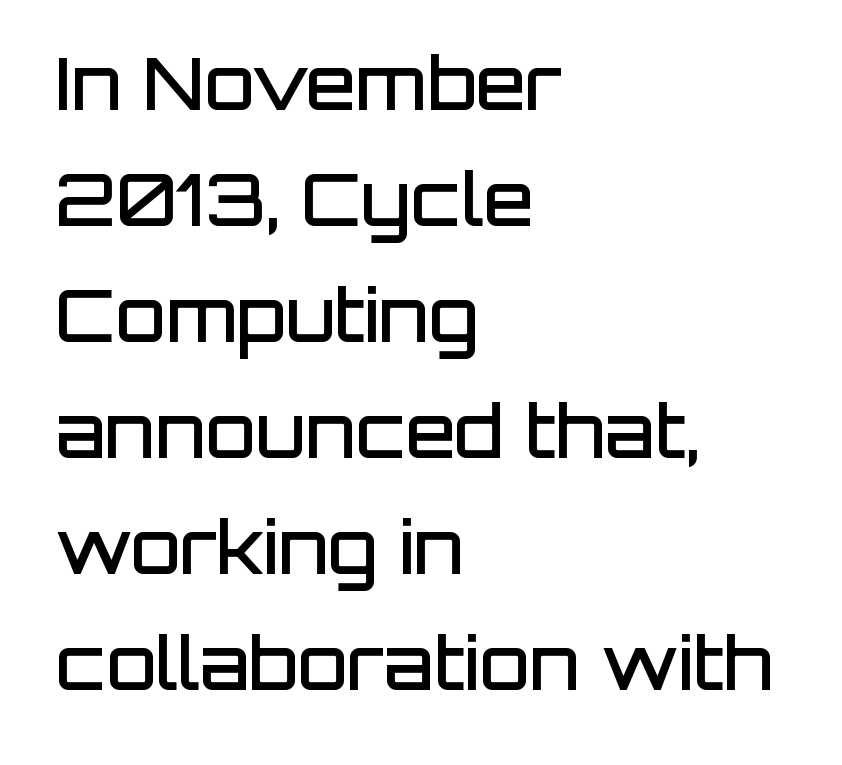
A somewhat darkened texture: the type is semibold rather than bold. The passage shown is typed in a proportional face where columns would drift. Spacing between characters is what you'd get straight out of the box. A classic flush-left, rag-right setting is used for this passage. Honestly, the row spacing looks completely unremarkable. Letterform terminals end flat and unadorned throughout the passage.
